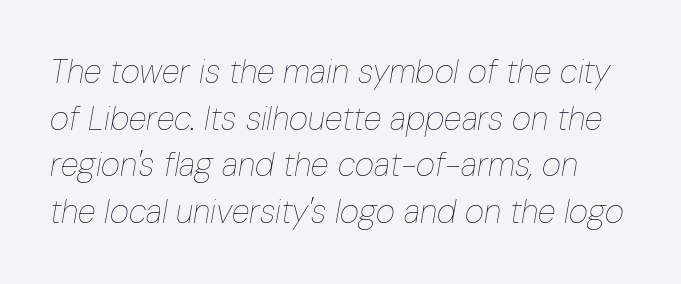
The image shows 33 px thin, condensed type, italic (leaning right); set normal line spacing (1.41x), normal letter spacing, not underlined; low stroke contrast and a medium x-height.
